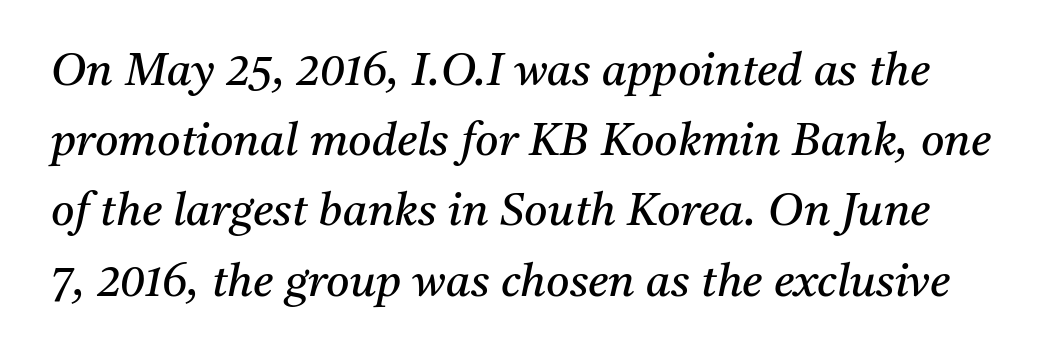
Q: Is the text bold? A: No.
Q: Is the text italic (slanted)? A: Yes, it leans right by about 11 degrees.
Q: Is the typeface a serif or a sans-serif typeface? A: Serif.
Q: Is the text underlined? A: No.
Q: Is the spacing between letters normal or unusually wide? A: Normal.
Q: Is the spacing between lines tight, normal or loose? A: Normal.
Q: Width (condensed, normal, or wide)? A: Normal.
Q: Stroke contrast? A: Medium.
Q: x-height? A: Medium.
Q: Monospaced? A: No.
